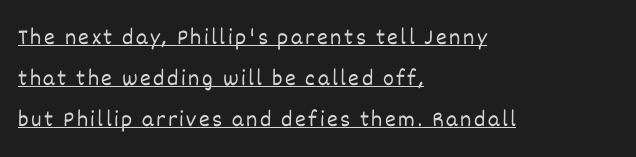
The type sits square on the baseline with zero lean. The typeface has the unassuming heft of standard copy or less. A continuous stroke trails under the words, as in a hyperlink. Each line starts at the same left margin while the right side varies.
